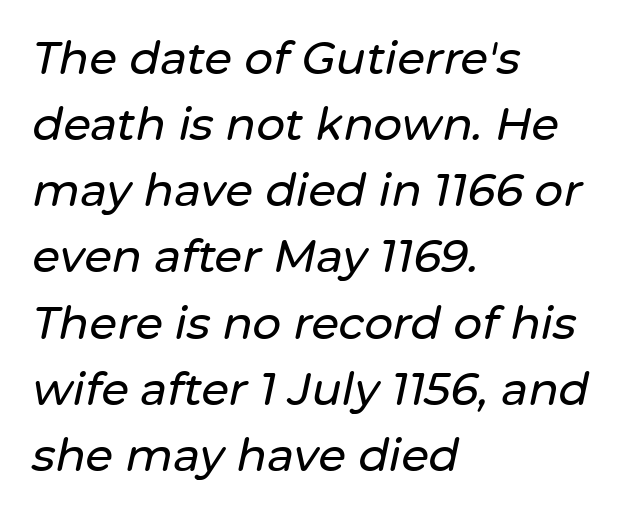
{"italic": "yes", "lean": "right", "slant_degrees": 12, "width": "normal", "stroke_contrast": "low", "x_height": "medium", "monospaced": "no", "underline": "no", "align": "left", "line_spacing": "normal", "line_spacing_ratio": 1.47, "letter_spacing": "normal", "letter_spacing_em": 0.0, "glyph_px": 45}
